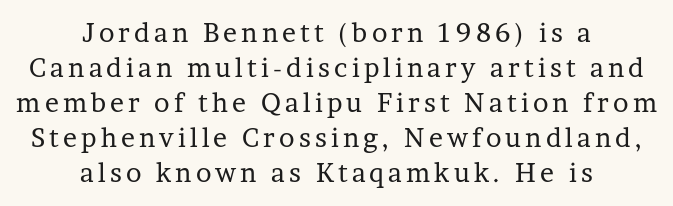
{"italic": "no", "bold": "no", "underline": "no", "align": "center", "line_spacing": "normal", "line_spacing_ratio": 1.35, "glyph_px": 26}
